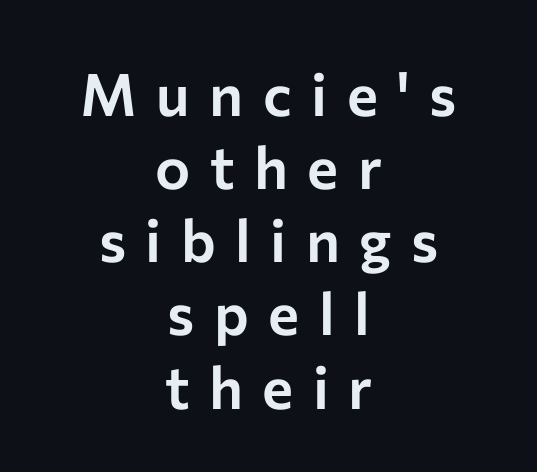
Q: Is the text italic (slanted)? A: No, it is upright.
Q: Is the typeface a serif or a sans-serif typeface? A: Sans-serif.
Q: Is the text underlined? A: No.
Q: How is the paragraph aligned? A: Centered.
Q: Is the spacing between letters normal or unusually wide? A: Unusually wide.
Q: Width (condensed, normal, or wide)? A: Normal.
Q: Stroke contrast? A: Low.
Q: x-height? A: Medium.
Q: Monospaced? A: No.
